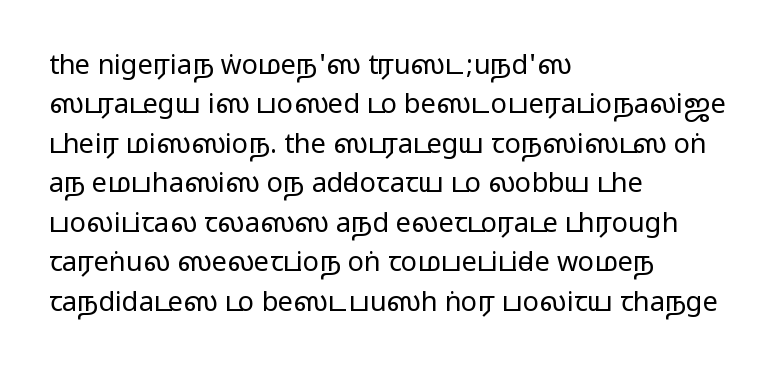
{"italic": "no", "underline": "no", "align": "left", "line_spacing": "normal", "line_spacing_ratio": 1.46, "letter_spacing": "normal", "letter_spacing_em": 0.0, "glyph_px": 27}
